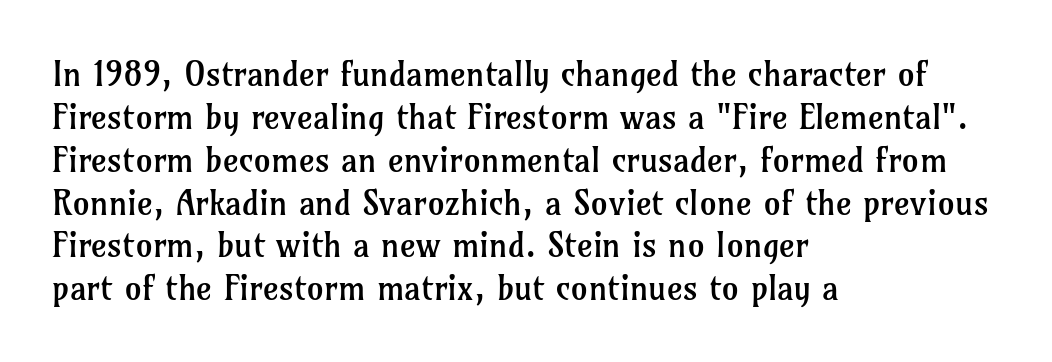
Q: Is the text bold? A: No.
Q: Is the text italic (slanted)? A: No, it is upright.
Q: Is the typeface a serif or a sans-serif typeface? A: Serif.
Q: Is the text underlined? A: No.
Q: How is the paragraph aligned? A: Left-aligned.
Q: Is the spacing between letters normal or unusually wide? A: Normal.
Q: Is the spacing between lines tight, normal or loose? A: Normal.
Q: Width (condensed, normal, or wide)? A: Normal.
Q: Stroke contrast? A: Low.
Q: x-height? A: Medium.
Q: Monospaced? A: No.
